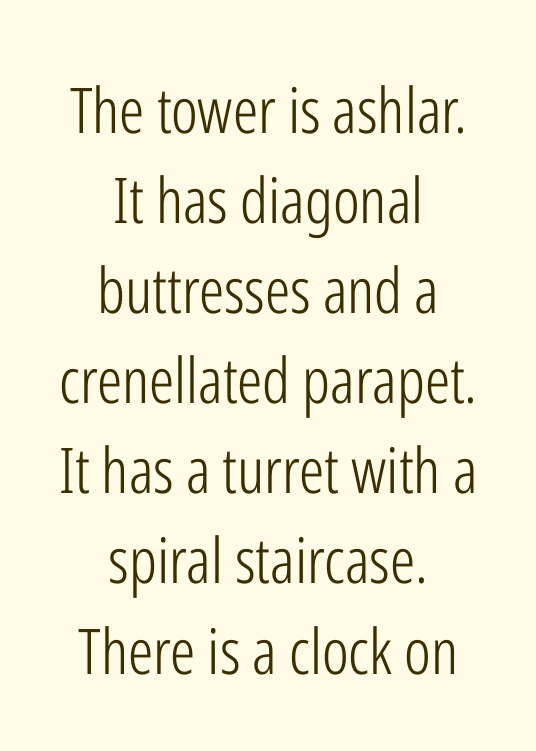
{"serif": "no", "italic": "no", "bold": "no", "weight": "light", "width": "condensed", "stroke_contrast": "low", "x_height": "medium", "monospaced": "no", "underline": "no", "align": "center", "line_spacing": "normal", "line_spacing_ratio": 1.43, "letter_spacing": "normal", "letter_spacing_em": 0.0, "glyph_px": 63}
